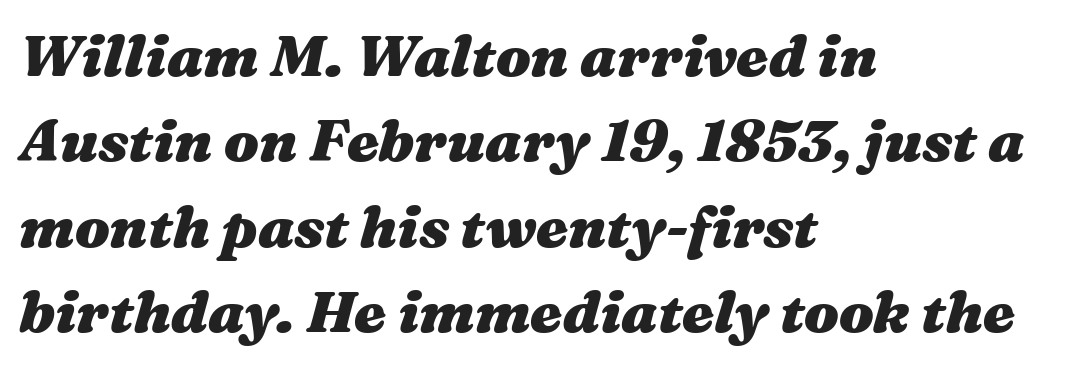
Q: Is the text bold? A: Yes.
Q: Is the text italic (slanted)? A: Yes, it leans right by about 16 degrees.
Q: Is the text underlined? A: No.
Q: How is the paragraph aligned? A: Left-aligned.
Q: Is the spacing between letters normal or unusually wide? A: Normal.
Q: Is the spacing between lines tight, normal or loose? A: Normal.
Q: Width (condensed, normal, or wide)? A: Wide.
Q: Stroke contrast? A: Medium.
Q: x-height? A: Medium.
Q: Monospaced? A: No.
